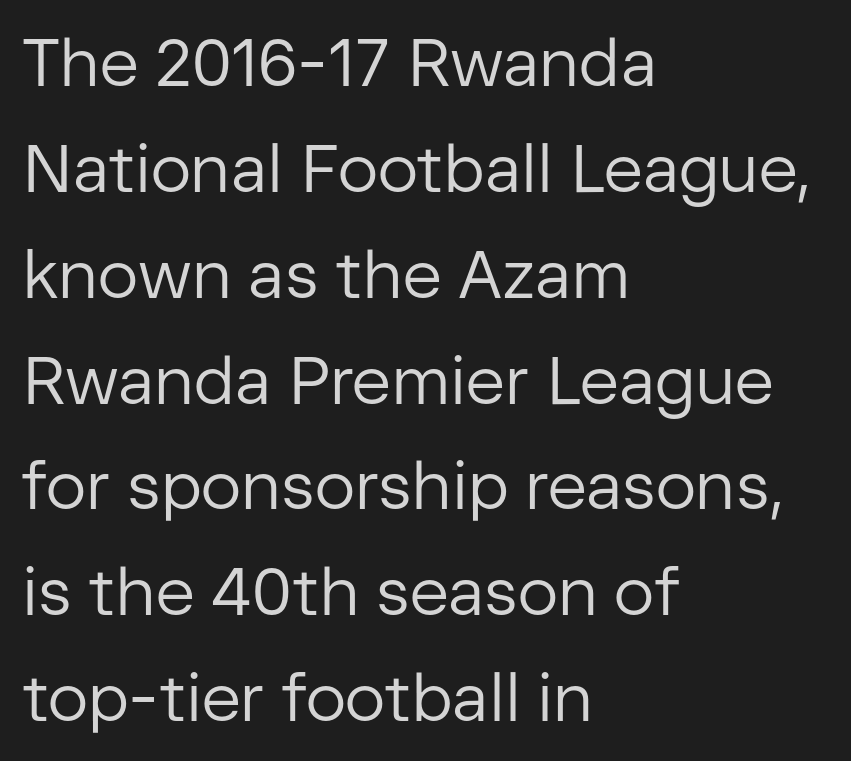
The image shows 67 px regular-weight sans-serif type, upright; set left-aligned, normal line spacing (1.58x), normal letter spacing, not underlined; low stroke contrast and a medium x-height.
